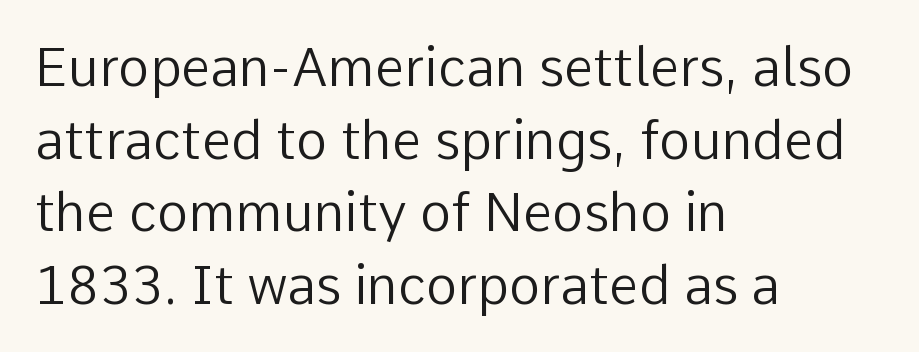
The image shows 53 px regular-weight sans-serif type, upright; set left-aligned, normal line spacing (1.37x), normal letter spacing, not underlined; low stroke contrast and a medium x-height.
